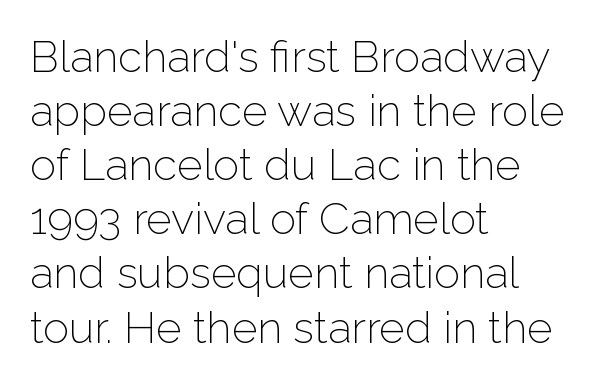
{"serif": "no", "italic": "no", "bold": "no", "weight": "light", "width": "normal", "stroke_contrast": "low", "x_height": "medium", "monospaced": "no", "underline": "no", "align": "left", "line_spacing_ratio": 1.23, "letter_spacing": "normal", "letter_spacing_em": 0.0, "glyph_px": 44}
